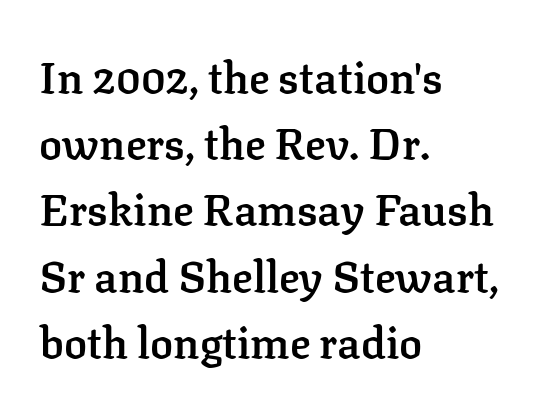
Q: Is the text bold? A: Semi-bold.
Q: Is the text italic (slanted)? A: No, it is upright.
Q: Is the typeface a serif or a sans-serif typeface? A: Serif.
Q: Is the text underlined? A: No.
Q: How is the paragraph aligned? A: Left-aligned.
Q: Is the spacing between letters normal or unusually wide? A: Normal.
Q: Is the spacing between lines tight, normal or loose? A: Normal.
Q: Width (condensed, normal, or wide)? A: Normal.
Q: Stroke contrast? A: Low.
Q: x-height? A: Medium.
Q: Monospaced? A: No.
